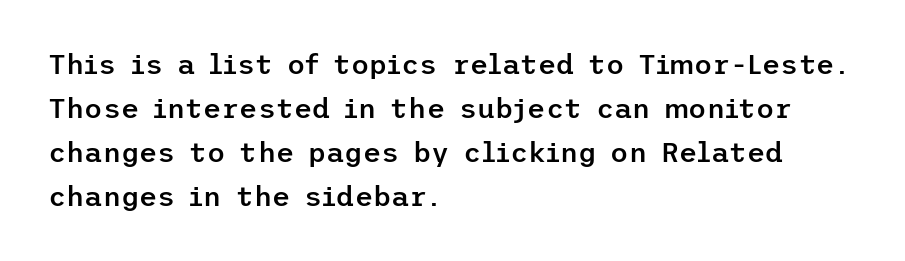
Leading: standard. The setting favours the left margin, as ordinary paragraphs usually do. These lines carry some extra weight — a demibold, not a full bold. Notice how the stems are strictly vertical — no italics here. The area under the type is left untouched.
